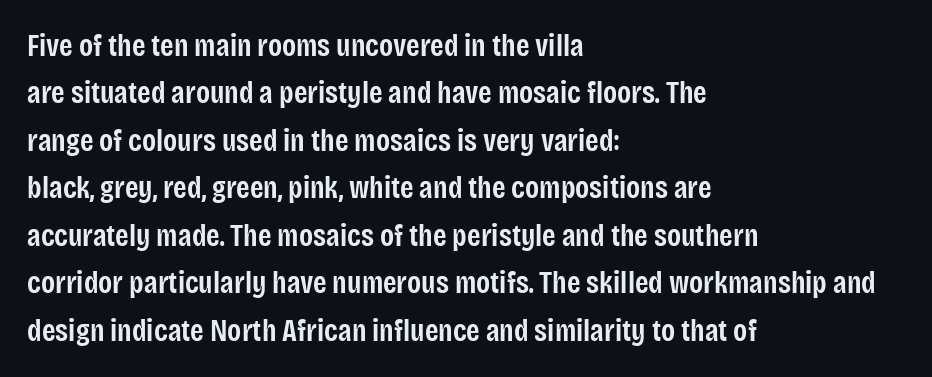
Style check: upright. The letters sit at their default tracking, neither squeezed nor spread. In terms of letterform style, serifs are entirely absent. Horizontal alignment here is leftward, the default for most running prose. Do the characters align in a grid? No, the font is proportional.
